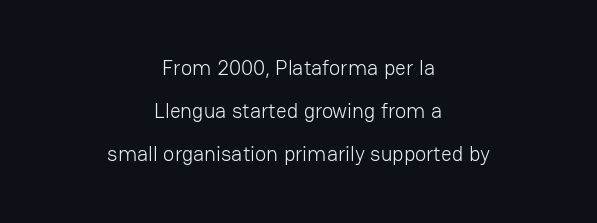
{"italic": "no", "bold": "no", "underline": "no", "align": "center", "line_spacing": "loose", "line_spacing_ratio": 2.05, "letter_spacing": "normal", "letter_spacing_em": 0.0, "glyph_px": 21}
